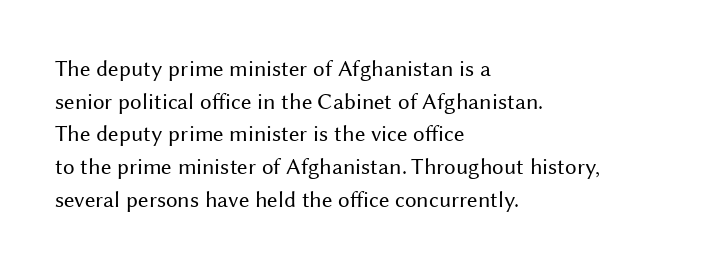
The image shows 23 px text type, upright; set left-aligned, normal line spacing (1.42x), normal letter spacing, not underlined.
